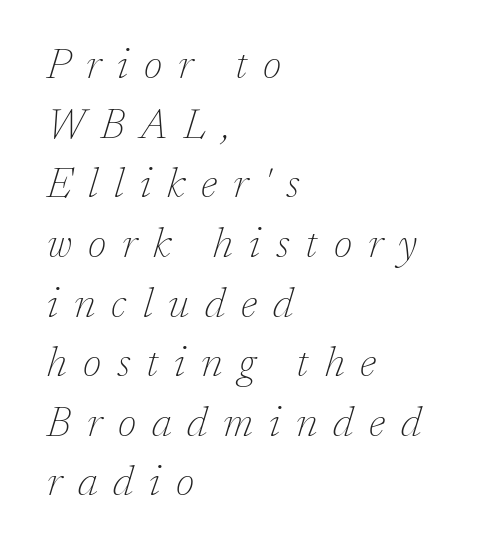
The image shows 42 px thin serif type, italic (leaning right); set left-aligned, normal line spacing (1.42x), unusually wide letter spacing (+0.38 em), not underlined; low stroke contrast and a medium x-height.
